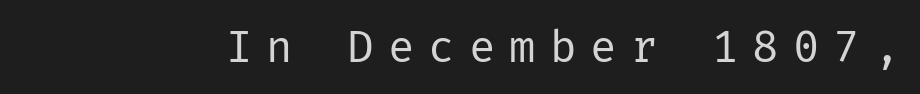
The image shows 44 px regular-weight sans-serif type, upright; set unusually wide letter spacing (+0.32 em), not underlined; low stroke contrast and a medium x-height.
